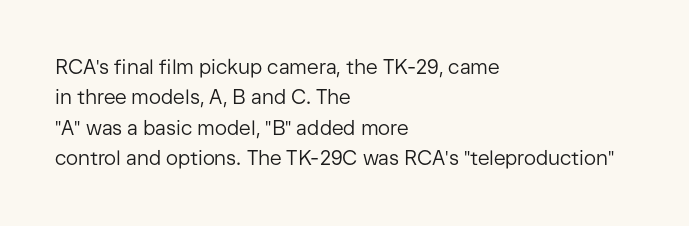
{"italic": "no", "bold": "no", "underline": "no", "align": "left", "line_spacing": "normal", "line_spacing_ratio": 1.52, "letter_spacing": "normal", "letter_spacing_em": 0.0, "glyph_px": 20}
